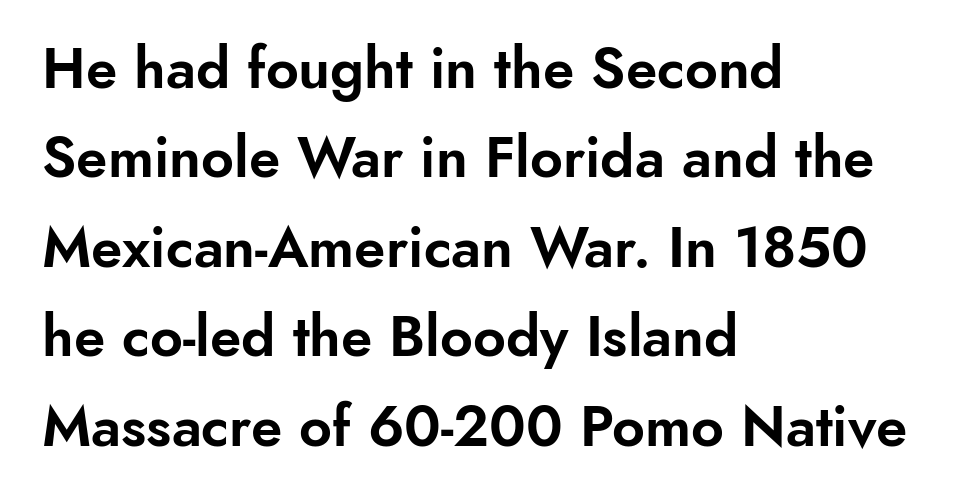
The image shows 57 px sans-serif type, upright; set left-aligned, normal line spacing (1.57x), normal letter spacing, not underlined; low stroke contrast and a small x-height.
